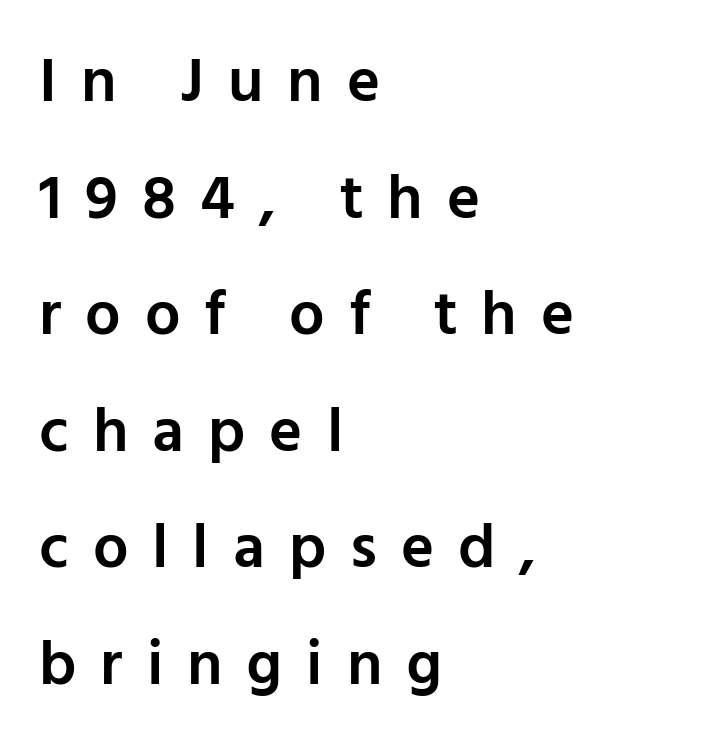
Q: Is the text bold? A: Semi-bold.
Q: Is the text italic (slanted)? A: No, it is upright.
Q: Is the typeface a serif or a sans-serif typeface? A: Sans-serif.
Q: Is the text underlined? A: No.
Q: How is the paragraph aligned? A: Left-aligned.
Q: Is the spacing between letters normal or unusually wide? A: Unusually wide.
Q: Width (condensed, normal, or wide)? A: Normal.
Q: Stroke contrast? A: Low.
Q: x-height? A: Medium.
Q: Monospaced? A: No.
